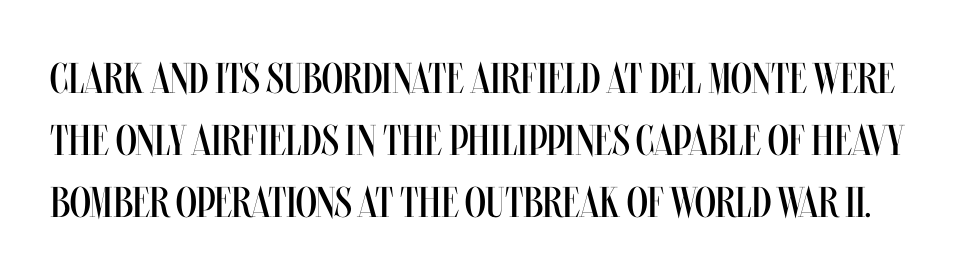
The image shows 43 px regular-weight, condensed type, upright; set normal line spacing (1.44x), normal letter spacing, not underlined; medium stroke contrast and a large x-height.
